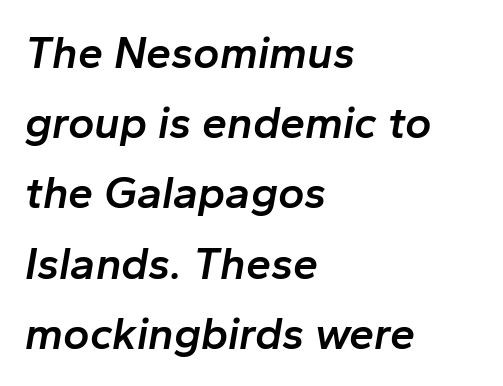
{"italic": "yes", "lean": "right", "slant_degrees": 10, "bold": "semi", "weight": "semibold", "width": "normal", "stroke_contrast": "low", "x_height": "medium", "monospaced": "no", "underline": "no", "align": "left", "line_spacing": "normal", "line_spacing_ratio": 1.56, "letter_spacing": "normal", "letter_spacing_em": 0.0, "glyph_px": 45}
